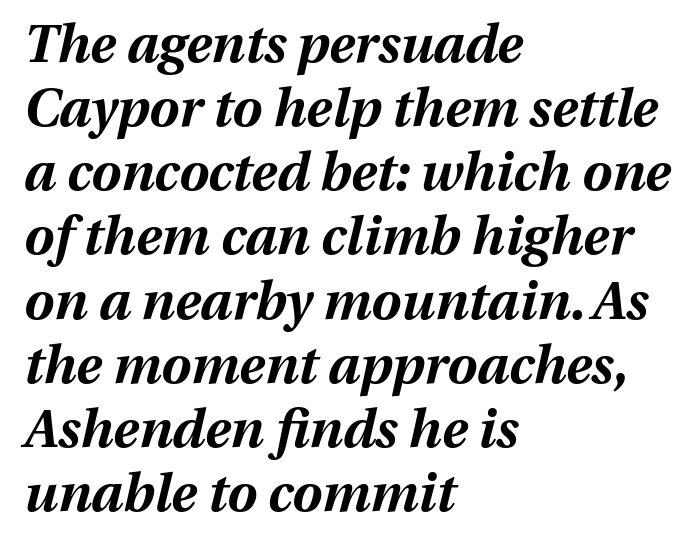
{"italic": "yes", "lean": "right", "slant_degrees": 13, "bold": "yes", "weight": "bold", "width": "normal", "stroke_contrast": "medium", "x_height": "medium", "monospaced": "no", "underline": "no", "align": "left", "line_spacing_ratio": 1.21, "letter_spacing": "normal", "letter_spacing_em": 0.0, "glyph_px": 53}
